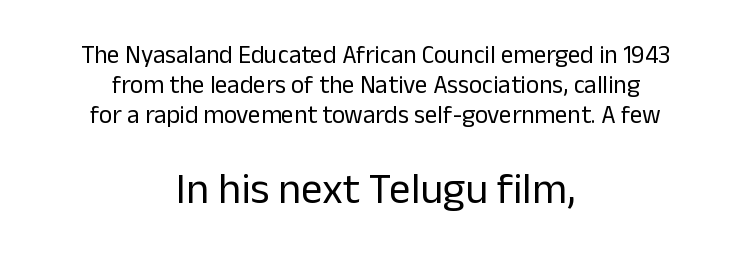
The strokes are not fattened; the text isn't bold. The strip under each line holds only bare page. This sample uses an upright cut, with every glyph sitting square on the baseline. Does the type have serifs? No, each stem ends abruptly. Do the characters align in a grid? No, the font is proportional. Neither beginnings nor endings align; midpoints do.
